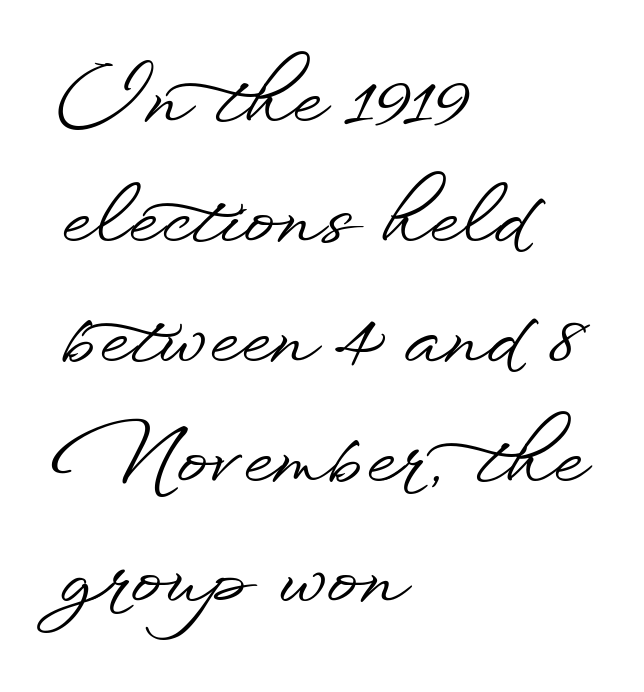
Observe the ordinary spacing: letters are neighbours, not strangers. Just letters on the line, the space beneath them empty. Letterform terminals end flat and unadorned throughout the passage. The leading is moderate, giving the passage an even texture. The typesetter chose a ragged-right arrangement here.
